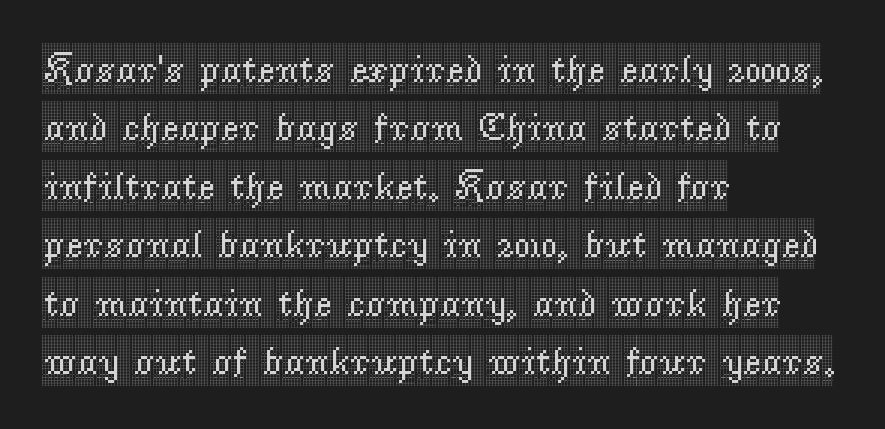
Q: Is the text italic (slanted)? A: No, it is upright.
Q: Is the typeface a serif or a sans-serif typeface? A: Serif.
Q: Is the text underlined? A: No.
Q: How is the paragraph aligned? A: Left-aligned.
Q: Is the spacing between letters normal or unusually wide? A: Normal.
Q: Is the spacing between lines tight, normal or loose? A: Normal.
Q: Width (condensed, normal, or wide)? A: Condensed.
Q: x-height? A: Large.
Q: Monospaced? A: No.
